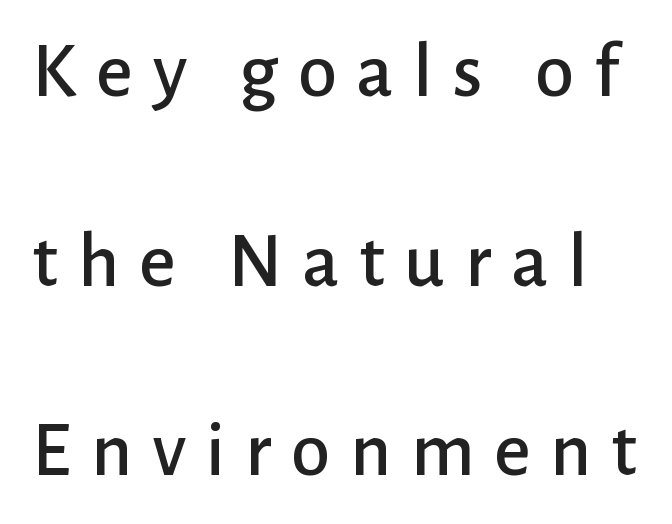
The image shows 79 px sans-serif type, upright; set loose line spacing (2.4x), unusually wide letter spacing (+0.25 em), not underlined; low stroke contrast and a medium x-height.
